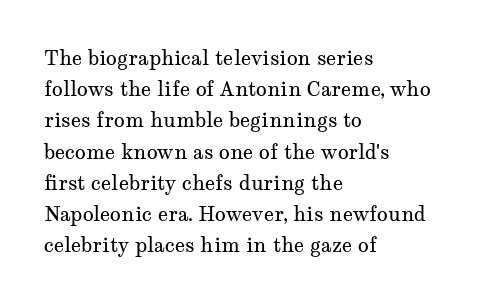
The image shows 20 px text type, upright; set left-aligned, normal line spacing (1.56x), normal letter spacing, not underlined.
